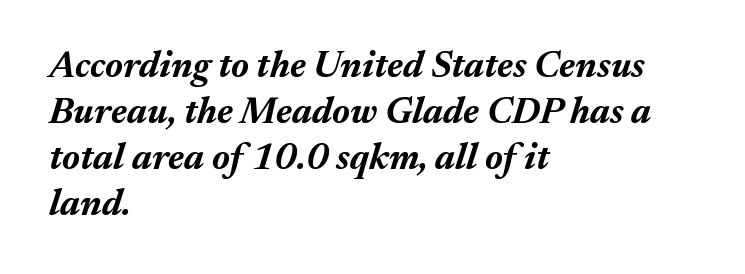
The image shows 37 px bold type, italic (leaning right); set left-aligned, line spacing 1.24x, normal letter spacing, not underlined; medium stroke contrast and a medium x-height.
